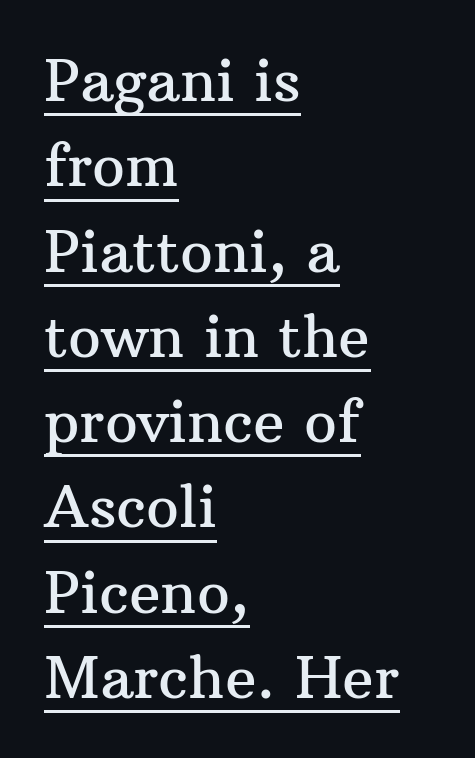
{"serif": "yes", "italic": "no", "width": "normal", "stroke_contrast": "medium", "x_height": "medium", "monospaced": "no", "underline": "yes", "align": "left", "line_spacing": "normal", "line_spacing_ratio": 1.47, "letter_spacing": "normal", "letter_spacing_em": 0.0, "glyph_px": 58}
